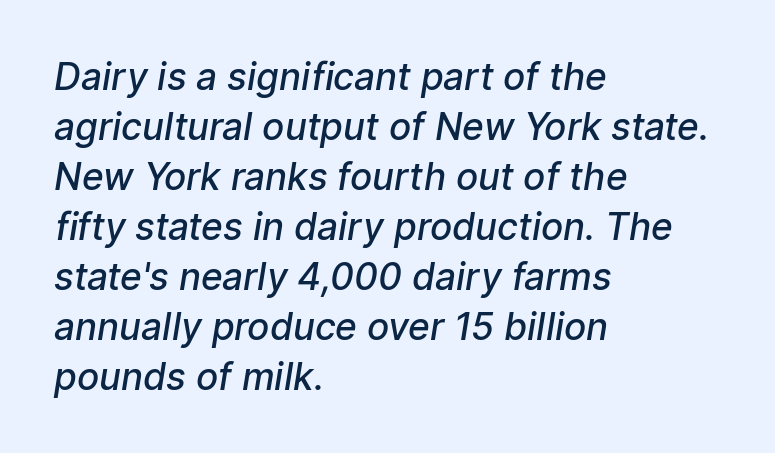
The image shows 37 px semibold sans-serif type; set left-aligned, normal line spacing (1.35x), normal letter spacing, not underlined; low stroke contrast and a medium x-height.
